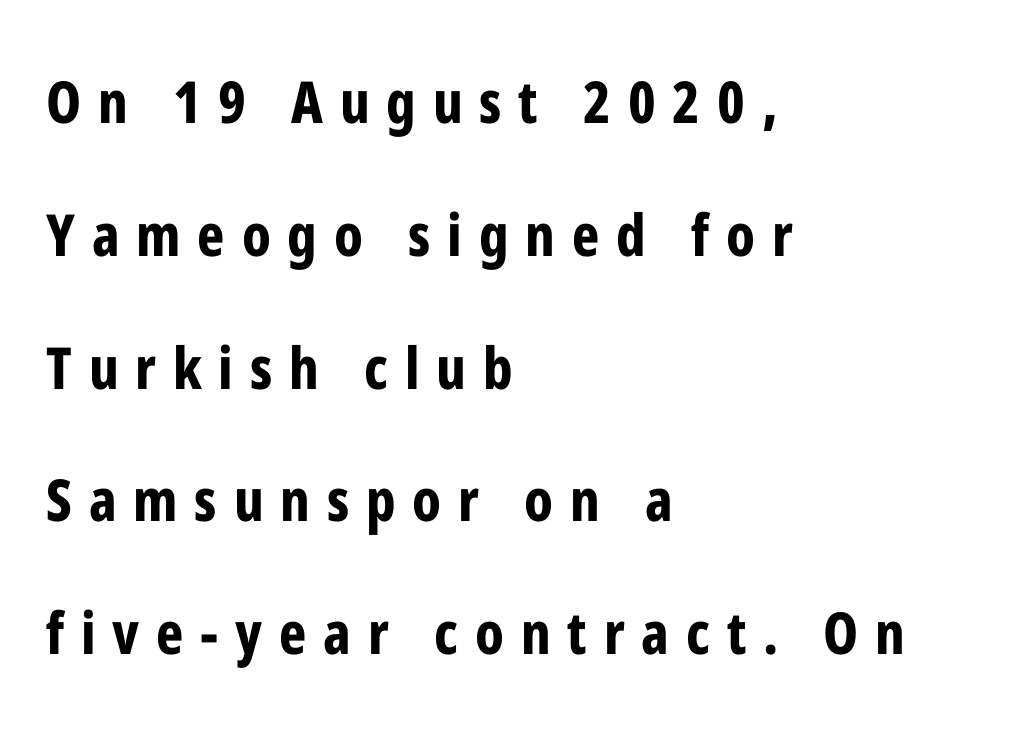
Q: Is the text bold? A: Yes.
Q: Is the text italic (slanted)? A: No, it is upright.
Q: Is the typeface a serif or a sans-serif typeface? A: Sans-serif.
Q: Is the text underlined? A: No.
Q: How is the paragraph aligned? A: Left-aligned.
Q: Is the spacing between letters normal or unusually wide? A: Unusually wide.
Q: Is the spacing between lines tight, normal or loose? A: Loose.
Q: Width (condensed, normal, or wide)? A: Condensed.
Q: Stroke contrast? A: Low.
Q: x-height? A: Medium.
Q: Monospaced? A: No.
